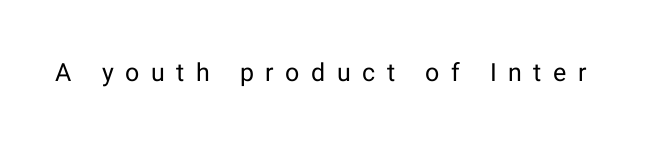
Q: Is the text bold? A: No.
Q: Is the text italic (slanted)? A: No, it is upright.
Q: Is the text underlined? A: No.
Q: Is the spacing between letters normal or unusually wide? A: Unusually wide.
